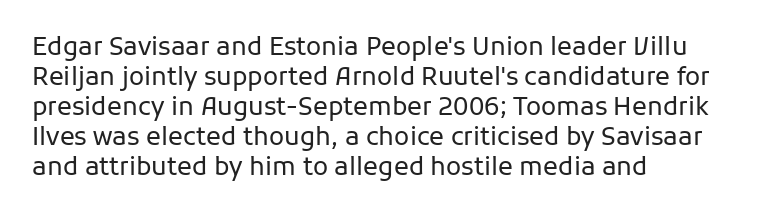
The image shows 25 px text type, upright; set left-aligned, line spacing 1.2x, normal letter spacing, not underlined.
